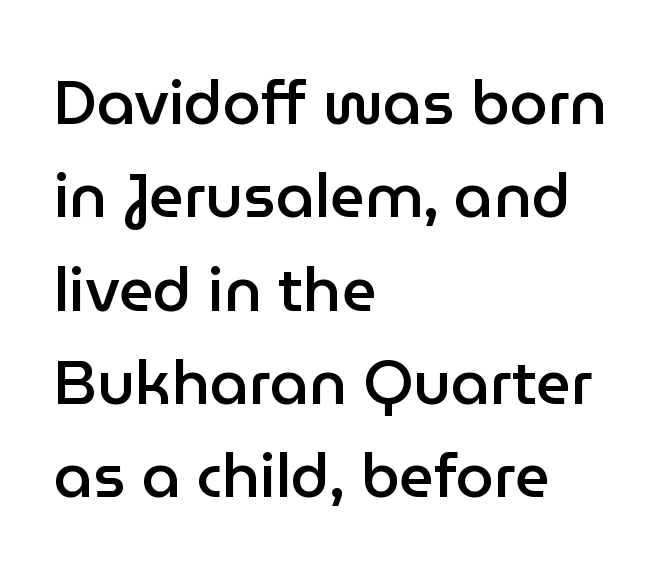
Q: Is the text bold? A: Semi-bold.
Q: Is the text italic (slanted)? A: No, it is upright.
Q: Is the typeface a serif or a sans-serif typeface? A: Sans-serif.
Q: Is the text underlined? A: No.
Q: How is the paragraph aligned? A: Left-aligned.
Q: Is the spacing between letters normal or unusually wide? A: Normal.
Q: Is the spacing between lines tight, normal or loose? A: Normal.
Q: Width (condensed, normal, or wide)? A: Normal.
Q: Stroke contrast? A: Low.
Q: x-height? A: Medium.
Q: Monospaced? A: No.
